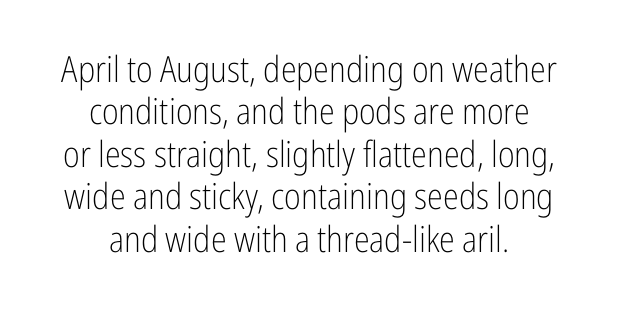
Letters rest on an invisible, unmarked baseline. The rendering positions every line midway between the sides. Tall strokes in this sample are plumb rather than angled. The font is comparable to plain body text, perhaps lighter. Is the letter spacing exaggerated? No — it looks like the ordinary default. You could not count columns in this text — the font is proportionally spaced.
